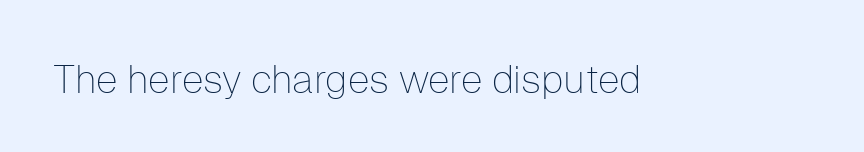
Stroke mass is kept to a normal reading level or below. Short note: letters normally spaced. Nobody drew a line under any word here. Ascenders rise straight up at ninety degrees. Are there feet on the stems? There aren't — it's a sans.
